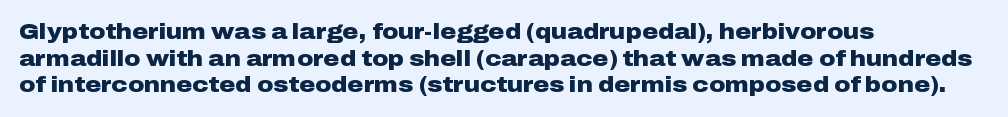
{"italic": "no", "bold": "yes", "underline": "no", "align": "left", "line_spacing_ratio": 1.21, "letter_spacing": "normal", "letter_spacing_em": 0.0, "glyph_px": 22}
